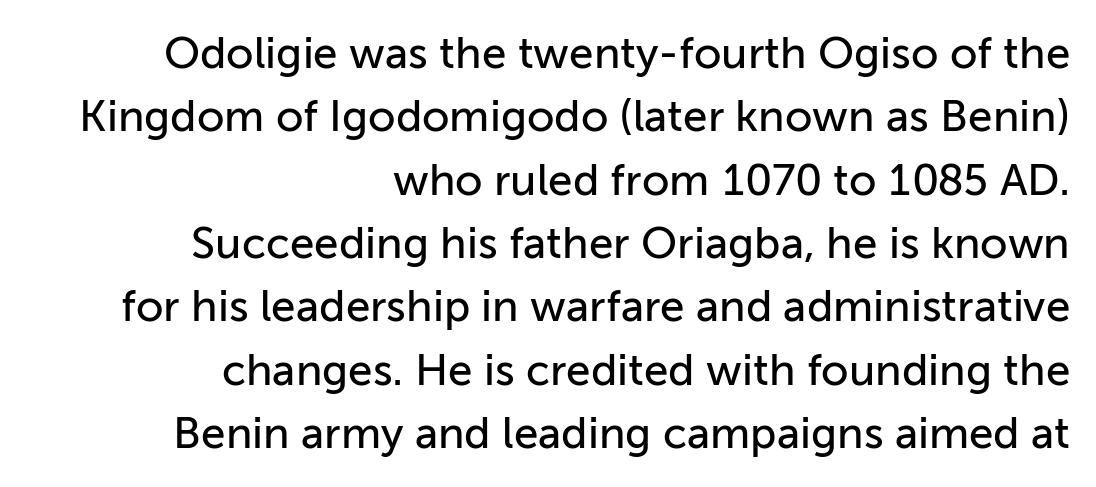
Q: Is the text italic (slanted)? A: No, it is upright.
Q: Is the typeface a serif or a sans-serif typeface? A: Sans-serif.
Q: Is the text underlined? A: No.
Q: How is the paragraph aligned? A: Right-aligned.
Q: Is the spacing between letters normal or unusually wide? A: Normal.
Q: Is the spacing between lines tight, normal or loose? A: Normal.
Q: Width (condensed, normal, or wide)? A: Normal.
Q: Stroke contrast? A: Low.
Q: x-height? A: Medium.
Q: Monospaced? A: No.
